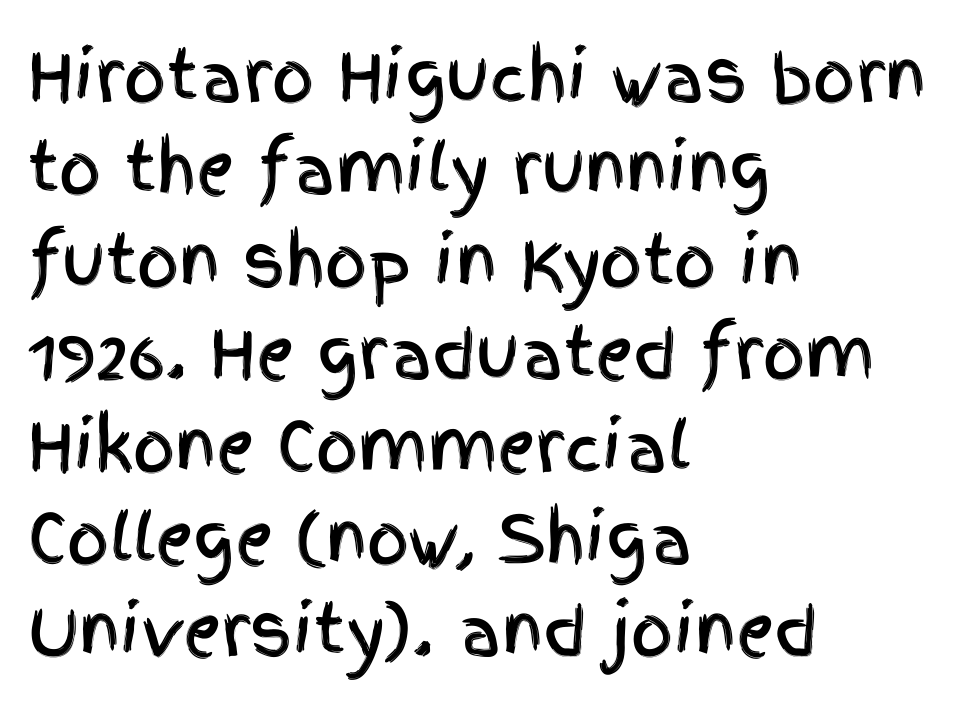
Is there much room between lines? A standard amount, neither cramped nor airy. Regarding serifs, this sample does without them. Type without underlining. Quick note: not italic, upright.
